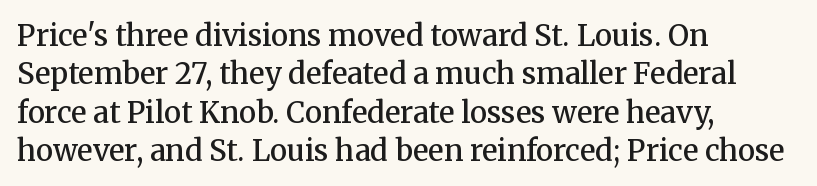
{"serif": "yes", "italic": "no", "bold": "semi", "weight": "semibold", "width": "normal", "stroke_contrast": "medium", "x_height": "medium", "monospaced": "no", "underline": "no", "align": "left", "line_spacing": "normal", "line_spacing_ratio": 1.32, "letter_spacing": "normal", "letter_spacing_em": 0.0, "glyph_px": 29}
